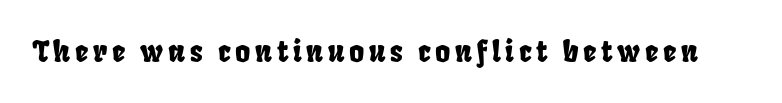
Q: Is the typeface a serif or a sans-serif typeface? A: Sans-serif.
Q: Is the text underlined? A: No.
Q: Width (condensed, normal, or wide)? A: Condensed.
Q: Stroke contrast? A: Low.
Q: x-height? A: Large.
Q: Monospaced? A: No.
